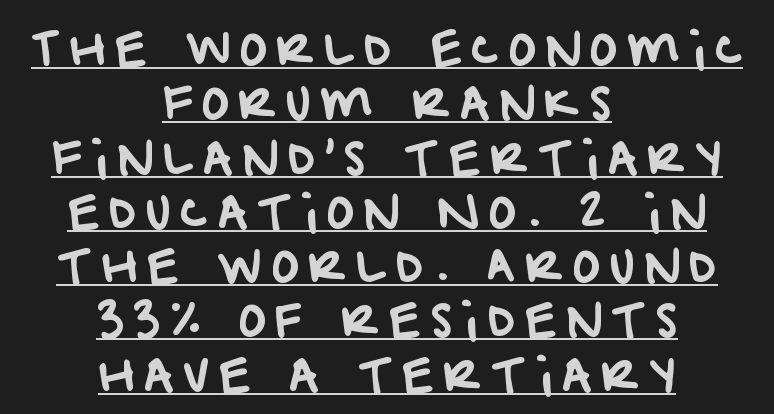
{"serif": "no", "width": "normal", "stroke_contrast": "low", "x_height": "large", "monospaced": "no", "underline": "yes", "align": "center", "line_spacing_ratio": 1.18, "letter_spacing": "wide", "letter_spacing_em": 0.2, "glyph_px": 46}
